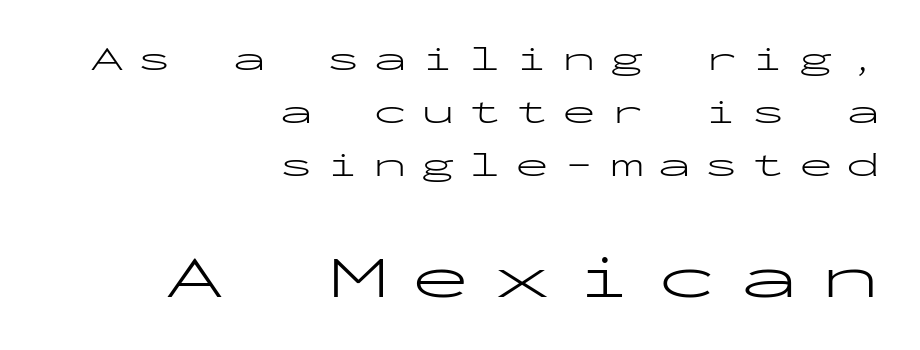
The image shows 59 px light, wide sans-serif type, upright, monospaced; set right-aligned, normal line spacing (1.56x), unusually wide letter spacing (+0.39 em), not underlined; the second (bottom) block is 1.74x larger; low stroke contrast and a medium x-height.
